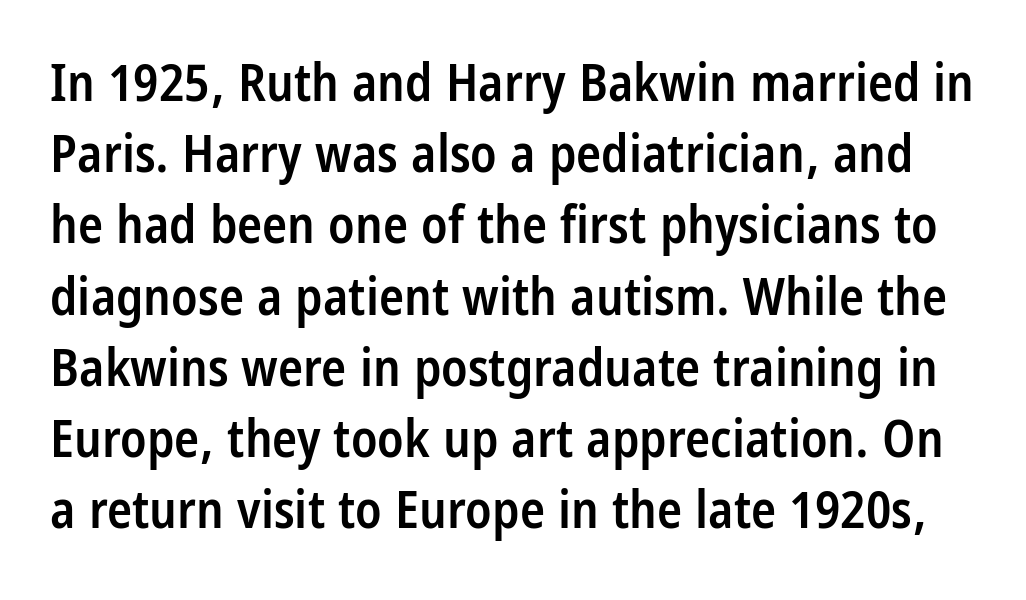
The image shows 52 px semibold, condensed sans-serif type, upright; set normal line spacing (1.37x), normal letter spacing, not underlined; low stroke contrast and a large x-height.
